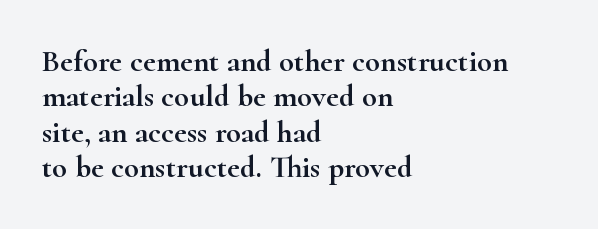
Q: Is the text italic (slanted)? A: No, it is upright.
Q: Is the typeface a serif or a sans-serif typeface? A: Serif.
Q: Is the text underlined? A: No.
Q: How is the paragraph aligned? A: Left-aligned.
Q: Is the spacing between letters normal or unusually wide? A: Normal.
Q: Is the spacing between lines tight, normal or loose? A: Tight.
Q: Width (condensed, normal, or wide)? A: Wide.
Q: Stroke contrast? A: High.
Q: x-height? A: Small.
Q: Monospaced? A: No.
